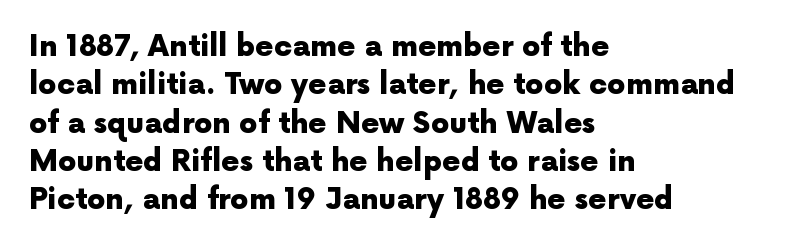
The image shows 29 px heavy sans-serif type, upright; set left-aligned, normal line spacing (1.32x), normal letter spacing, not underlined; a medium x-height.
